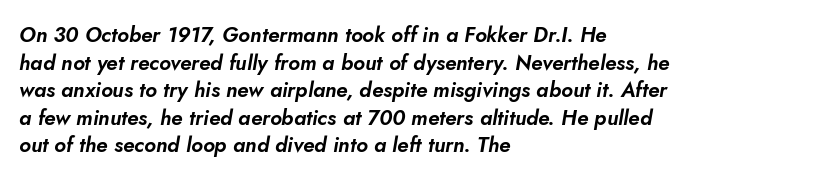
{"italic": "yes", "lean": "right", "slant_degrees": 10, "underline": "no", "align": "left", "line_spacing": "normal", "line_spacing_ratio": 1.31, "letter_spacing": "normal", "letter_spacing_em": 0.0, "glyph_px": 21}
